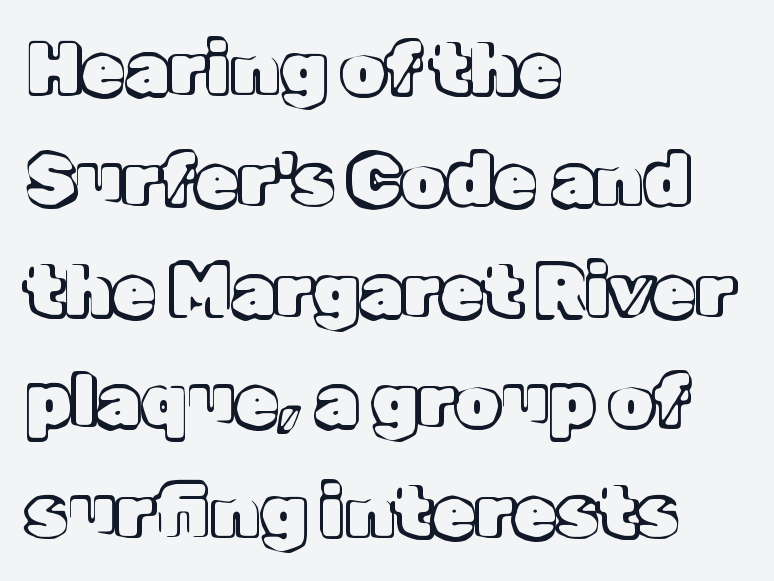
The rendering anchors every line to the left-hand side. Nobody drew a line under any word here. This block has exactly the height ordinary leading produces. Proportional: the letters do not fall into vertical columns. Nothing unusual about the tracking: characters are spaced as the font intends.
